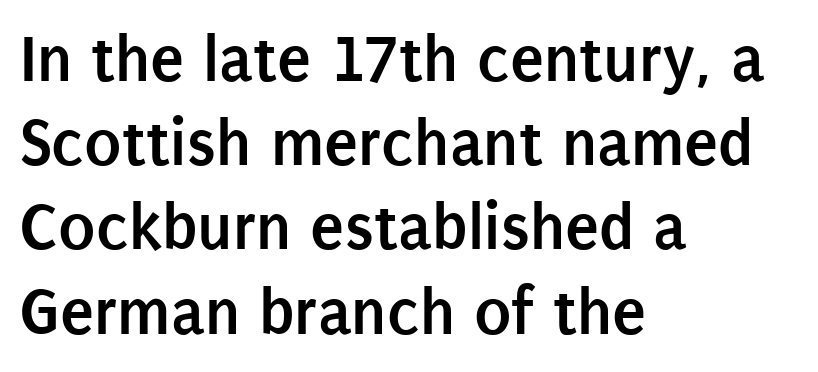
Q: Is the text bold? A: Yes.
Q: Is the text italic (slanted)? A: No, it is upright.
Q: Is the typeface a serif or a sans-serif typeface? A: Sans-serif.
Q: Is the text underlined? A: No.
Q: How is the paragraph aligned? A: Left-aligned.
Q: Is the spacing between letters normal or unusually wide? A: Normal.
Q: Width (condensed, normal, or wide)? A: Condensed.
Q: Stroke contrast? A: Low.
Q: x-height? A: Large.
Q: Monospaced? A: No.
